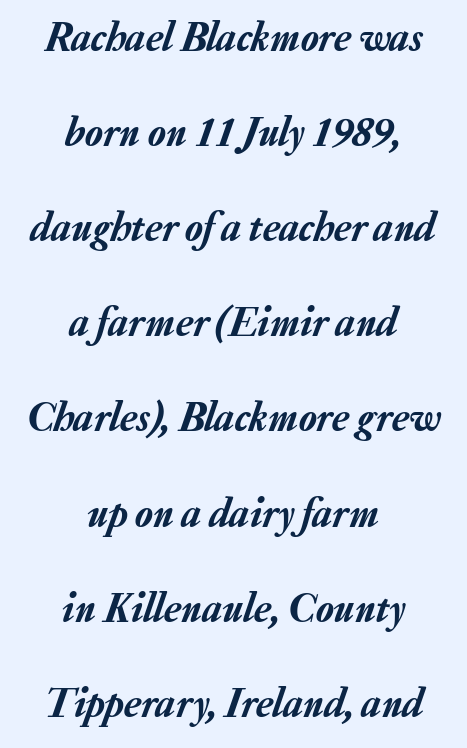
{"italic": "yes", "lean": "right", "slant_degrees": 20, "width": "normal", "stroke_contrast": "low", "x_height": "medium", "monospaced": "no", "underline": "no", "align": "center", "line_spacing": "loose", "line_spacing_ratio": 2.32, "letter_spacing": "normal", "letter_spacing_em": 0.0, "glyph_px": 41}
